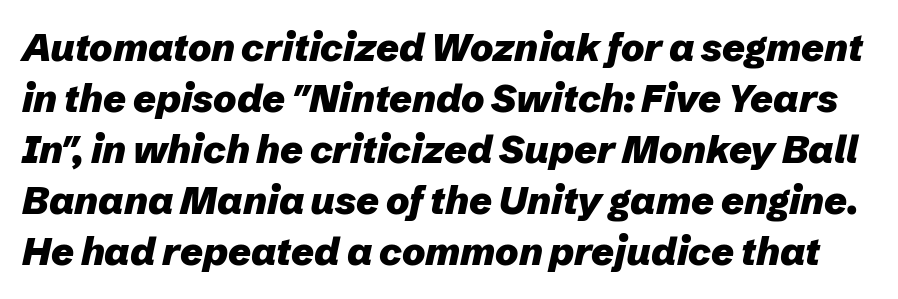
Summary of weight: heavy, a full bold. What stands out about the letter spacing? Nothing — it is the standard amount. When letters slant like this, we call the style italic. The face used here is proportionally spaced, like ordinary book or web type. Decoration check: the copy has no underline. Normally led — the rows are evenly, conventionally spaced.
